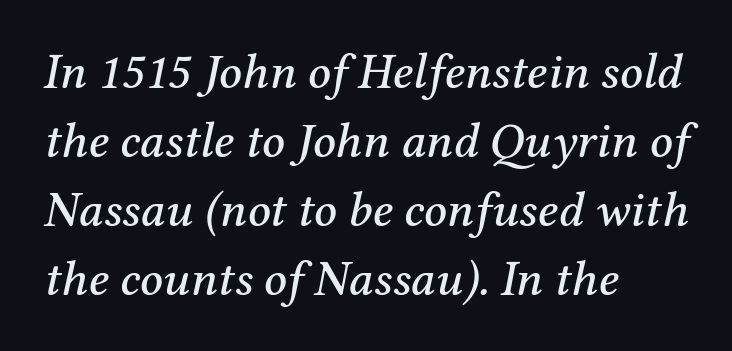
Q: Is the text italic (slanted)? A: Yes, it leans right by about 12 degrees.
Q: Is the typeface a serif or a sans-serif typeface? A: Serif.
Q: Is the text underlined? A: No.
Q: How is the paragraph aligned? A: Left-aligned.
Q: Is the spacing between letters normal or unusually wide? A: Normal.
Q: Is the spacing between lines tight, normal or loose? A: Normal.
Q: Width (condensed, normal, or wide)? A: Normal.
Q: Stroke contrast? A: Medium.
Q: x-height? A: Medium.
Q: Monospaced? A: No.
